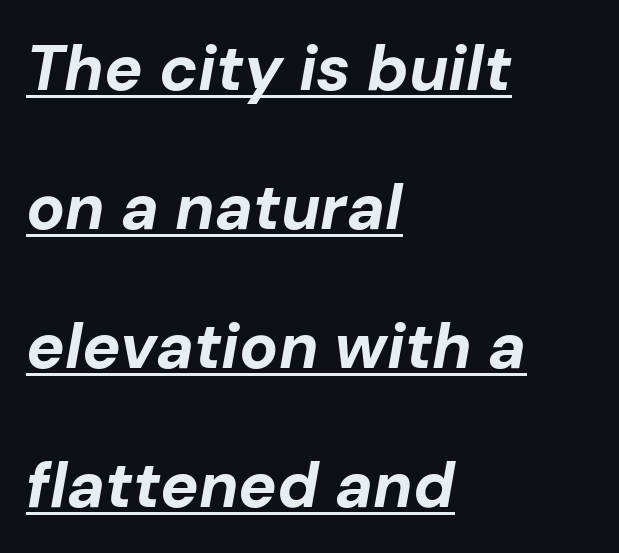
Q: Is the text bold? A: Yes.
Q: Is the text italic (slanted)? A: Yes, it leans right by about 10 degrees.
Q: Is the text underlined? A: Yes.
Q: How is the paragraph aligned? A: Left-aligned.
Q: Is the spacing between letters normal or unusually wide? A: Normal.
Q: Is the spacing between lines tight, normal or loose? A: Loose.
Q: Width (condensed, normal, or wide)? A: Normal.
Q: Stroke contrast? A: Low.
Q: x-height? A: Medium.
Q: Monospaced? A: No.
